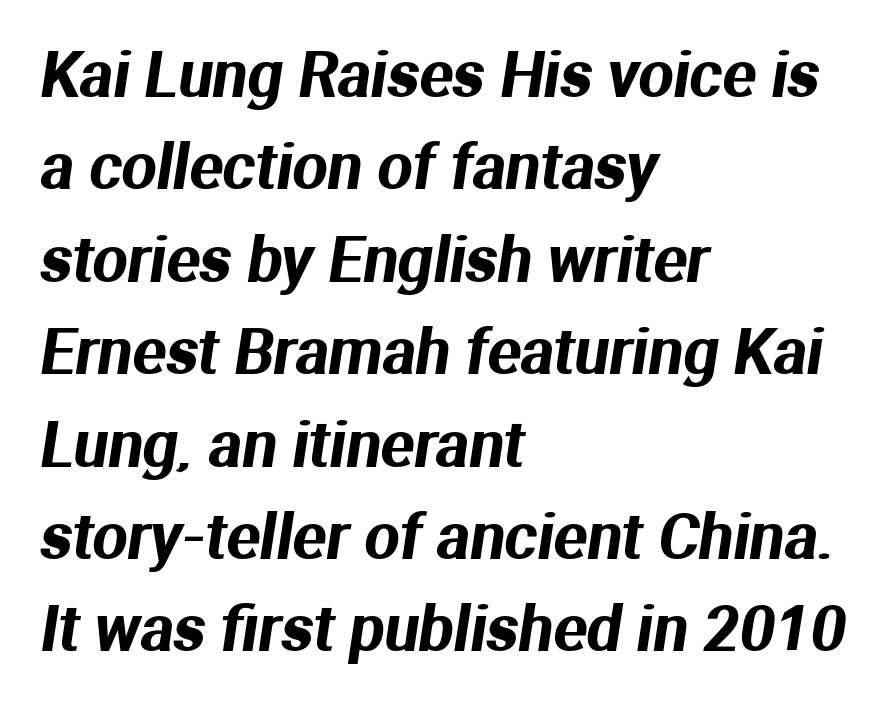
Q: Is the typeface a serif or a sans-serif typeface? A: Sans-serif.
Q: Is the text underlined? A: No.
Q: How is the paragraph aligned? A: Left-aligned.
Q: Is the spacing between letters normal or unusually wide? A: Normal.
Q: Is the spacing between lines tight, normal or loose? A: Normal.
Q: Width (condensed, normal, or wide)? A: Normal.
Q: Stroke contrast? A: Medium.
Q: x-height? A: Medium.
Q: Monospaced? A: No.
